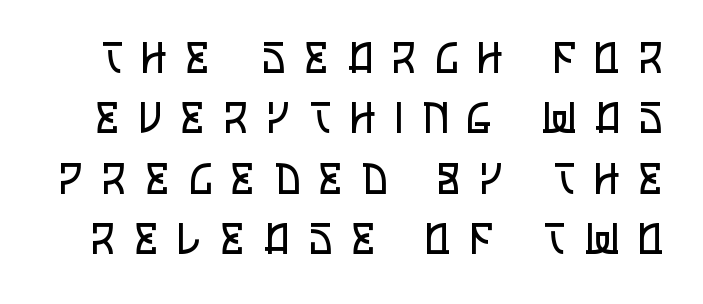
Q: Is the text bold? A: No.
Q: Is the text italic (slanted)? A: No, it is upright.
Q: Is the typeface a serif or a sans-serif typeface? A: Sans-serif.
Q: Is the text underlined? A: No.
Q: Is the spacing between letters normal or unusually wide? A: Unusually wide.
Q: Is the spacing between lines tight, normal or loose? A: Normal.
Q: Width (condensed, normal, or wide)? A: Condensed.
Q: Stroke contrast? A: Low.
Q: x-height? A: Large.
Q: Monospaced? A: No.
